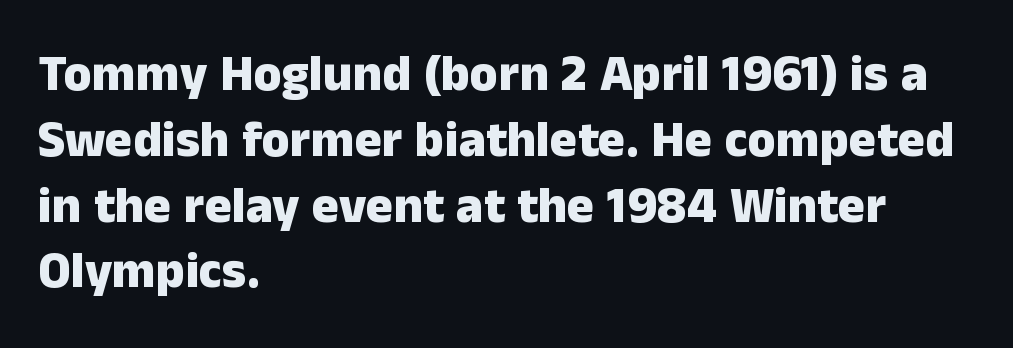
You could not count columns in this text — the font is proportionally spaced. These lines are set flush left with a ragged right edge. Quick note: underline off. Letterform terminals end flat and unadorned throughout the passage. Honestly, the letter spacing is just normal — you wouldn't notice it.
